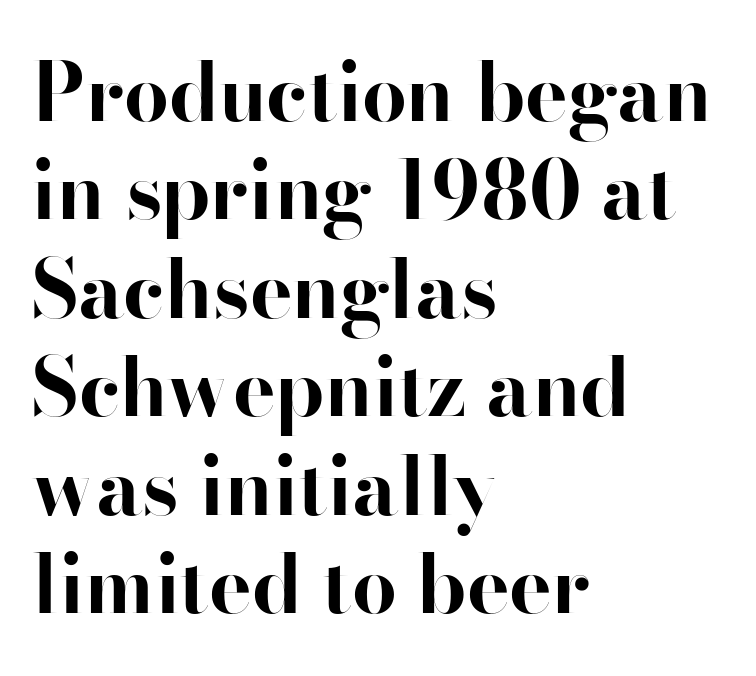
Q: Is the text bold? A: Yes.
Q: Is the text italic (slanted)? A: No, it is upright.
Q: Is the typeface a serif or a sans-serif typeface? A: Sans-serif.
Q: Is the text underlined? A: No.
Q: How is the paragraph aligned? A: Left-aligned.
Q: Is the spacing between letters normal or unusually wide? A: Normal.
Q: Width (condensed, normal, or wide)? A: Normal.
Q: Stroke contrast? A: High.
Q: x-height? A: Small.
Q: Monospaced? A: No.
